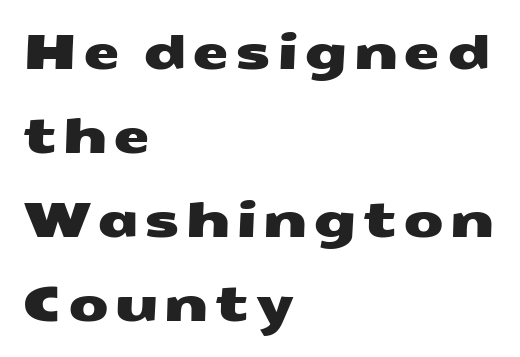
The image shows 47 px wide sans-serif type; set left-aligned, line spacing 1.79x, not underlined; medium stroke contrast and a medium x-height.
